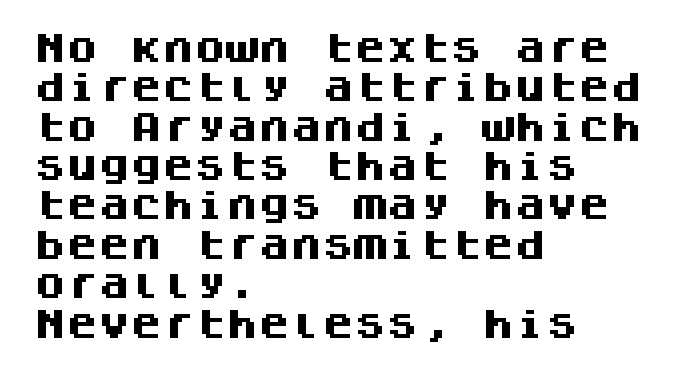
Q: Is the text bold? A: Yes.
Q: Is the text italic (slanted)? A: No, it is upright.
Q: Is the typeface a serif or a sans-serif typeface? A: Sans-serif.
Q: Is the text underlined? A: No.
Q: How is the paragraph aligned? A: Left-aligned.
Q: Is the spacing between letters normal or unusually wide? A: Normal.
Q: Width (condensed, normal, or wide)? A: Normal.
Q: Stroke contrast? A: Medium.
Q: x-height? A: Large.
Q: Monospaced? A: Yes.
